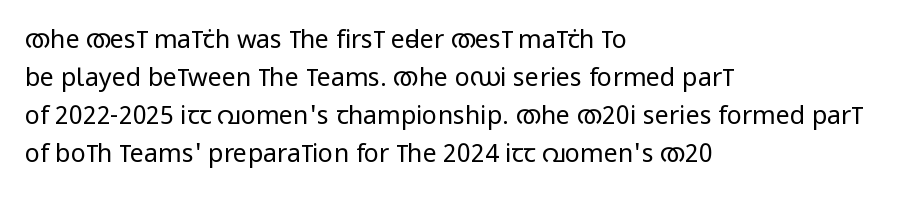
The image shows 25 px text type, upright; set left-aligned, normal line spacing (1.52x), normal letter spacing, not underlined.
